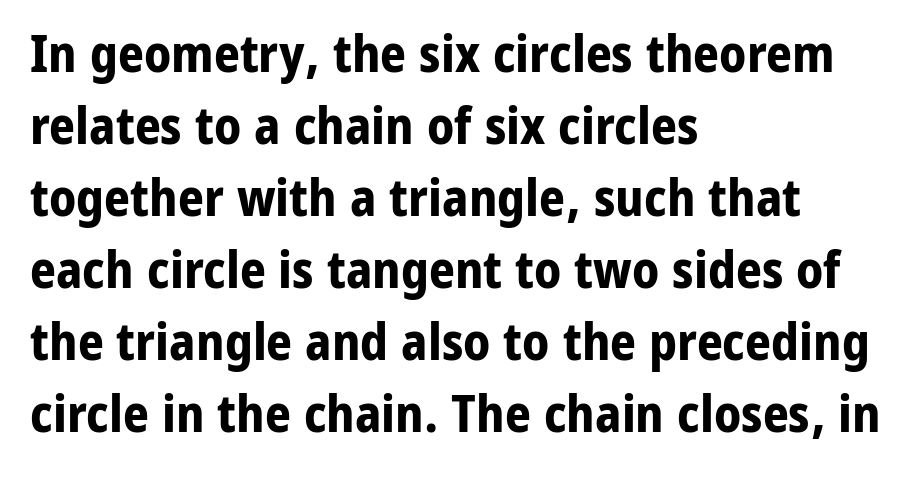
A bare baseline throughout the passage. Teacher's note: observe the even left margin — that is flush-left alignment. The type family on display is of the sans-serif kind. The passage shown stacks its lines at a standard gap. Character widths vary here, with narrow letters taking less room than wide ones. Is the letter spacing exaggerated? No — it looks like the ordinary default.
